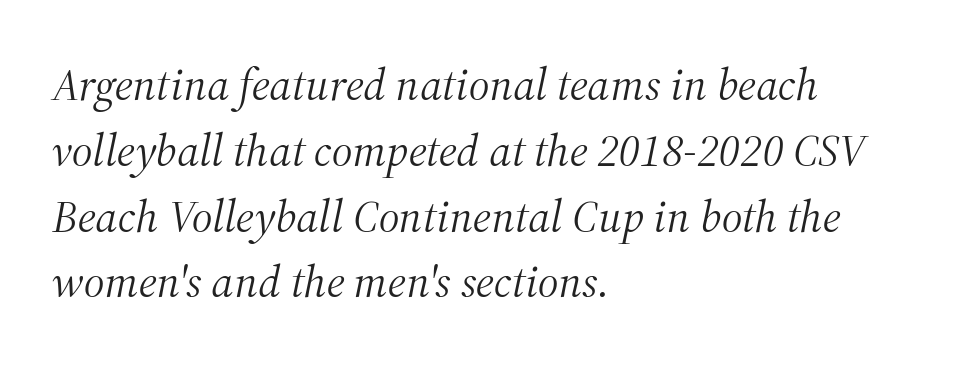
{"serif": "yes", "italic": "yes", "lean": "right", "slant_degrees": 12, "bold": "no", "weight": "light", "width": "normal", "stroke_contrast": "medium", "x_height": "medium", "monospaced": "no", "underline": "no", "align": "left", "line_spacing": "normal", "line_spacing_ratio": 1.43, "letter_spacing": "normal", "letter_spacing_em": 0.0, "glyph_px": 46}
